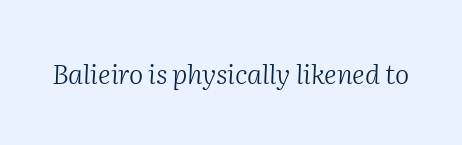
Caption: standard tracking, unaltered. You can tell it's italic because the verticals aren't actually vertical. Stems here are at most as thick as an everyday book face. Unmarked baselines from the first word to the last.
